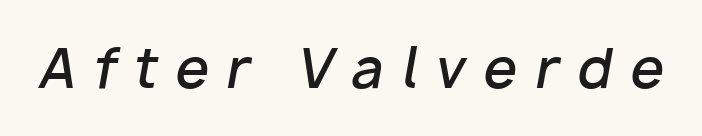
In terms of posture, this sample is oblique. On the weight axis this lands at semibold, roughly 600. The tracking reads as deliberately expanded to a designer's eye. Words float on clear page, feet unadorned. Proportional: the letters do not fall into vertical columns.
